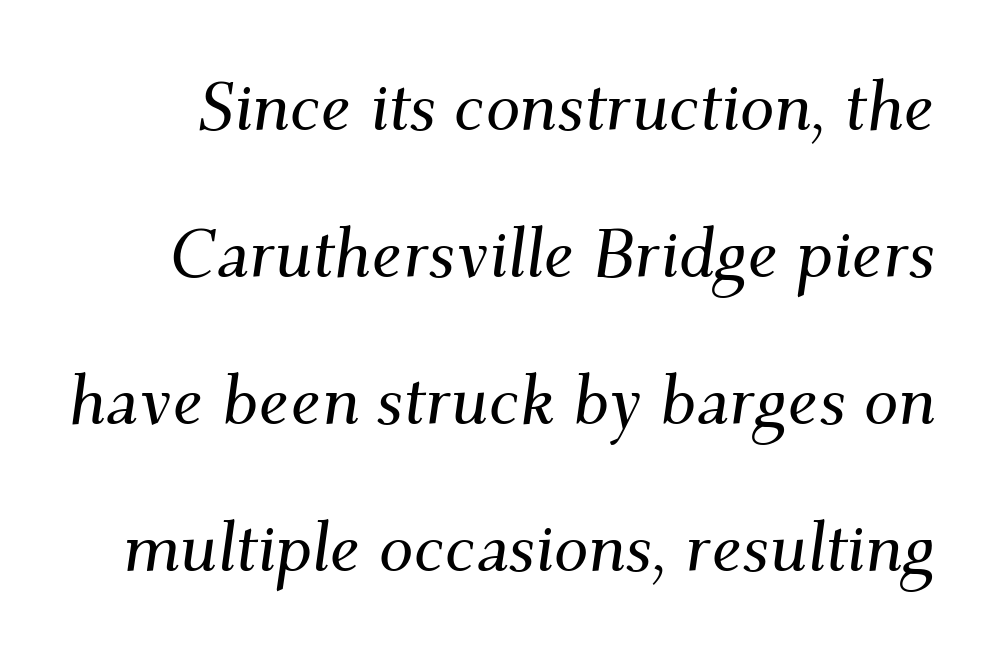
Q: Is the text italic (slanted)? A: Yes, it leans right by about 9 degrees.
Q: Is the typeface a serif or a sans-serif typeface? A: Serif.
Q: Is the text underlined? A: No.
Q: Is the spacing between letters normal or unusually wide? A: Normal.
Q: Is the spacing between lines tight, normal or loose? A: Loose.
Q: Width (condensed, normal, or wide)? A: Normal.
Q: Stroke contrast? A: Medium.
Q: x-height? A: Small.
Q: Monospaced? A: No.
